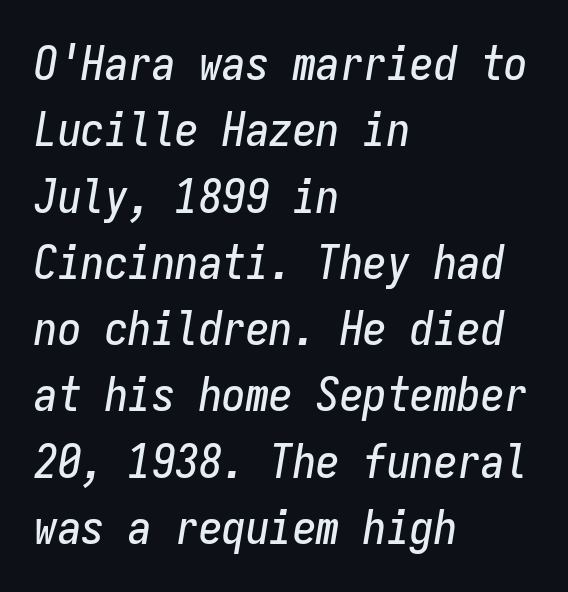
Q: Is the text italic (slanted)? A: Yes, it leans right by about 9 degrees.
Q: Is the text underlined? A: No.
Q: How is the paragraph aligned? A: Left-aligned.
Q: Is the spacing between letters normal or unusually wide? A: Normal.
Q: Is the spacing between lines tight, normal or loose? A: Normal.
Q: Width (condensed, normal, or wide)? A: Condensed.
Q: Stroke contrast? A: Low.
Q: x-height? A: Medium.
Q: Monospaced? A: Yes.
